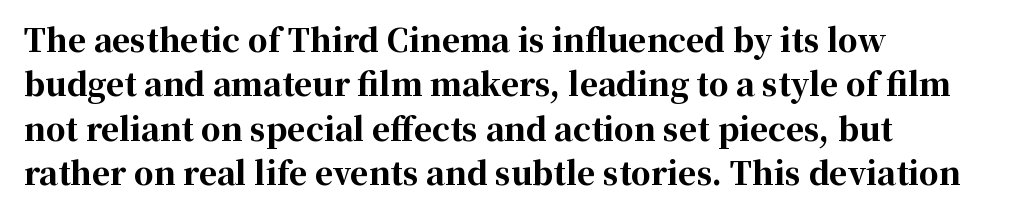
Q: Is the text bold? A: Yes.
Q: Is the text italic (slanted)? A: No, it is upright.
Q: Is the typeface a serif or a sans-serif typeface? A: Serif.
Q: Is the text underlined? A: No.
Q: How is the paragraph aligned? A: Left-aligned.
Q: Is the spacing between letters normal or unusually wide? A: Normal.
Q: Is the spacing between lines tight, normal or loose? A: Normal.
Q: Width (condensed, normal, or wide)? A: Normal.
Q: Stroke contrast? A: High.
Q: x-height? A: Medium.
Q: Monospaced? A: No.
